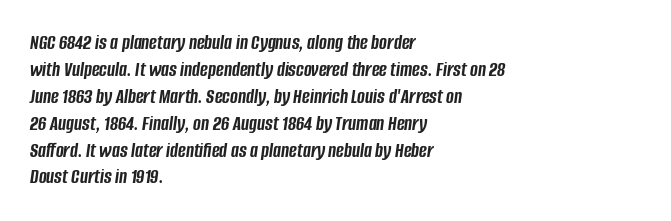
The characters look thick and weighty, a clear bold. Between one letter and the next there's only the usual sliver of space. Italic: yes, the glyphs are oblique. The space between consecutive lines is moderate. Quick note: underline off.
